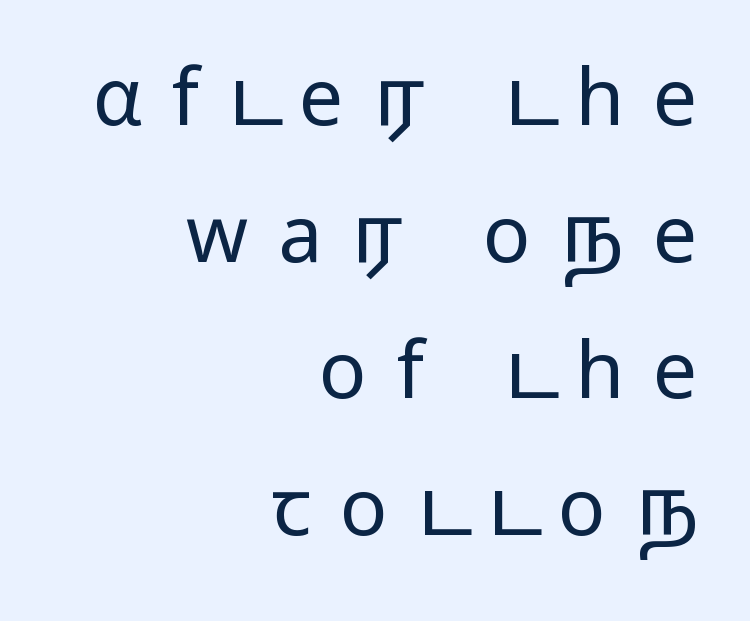
Q: Is the text bold? A: No.
Q: Is the text italic (slanted)? A: No, it is upright.
Q: Is the typeface a serif or a sans-serif typeface? A: Sans-serif.
Q: Is the text underlined? A: No.
Q: How is the paragraph aligned? A: Right-aligned.
Q: Is the spacing between letters normal or unusually wide? A: Unusually wide.
Q: Width (condensed, normal, or wide)? A: Wide.
Q: Stroke contrast? A: Low.
Q: x-height? A: Medium.
Q: Monospaced? A: No.
